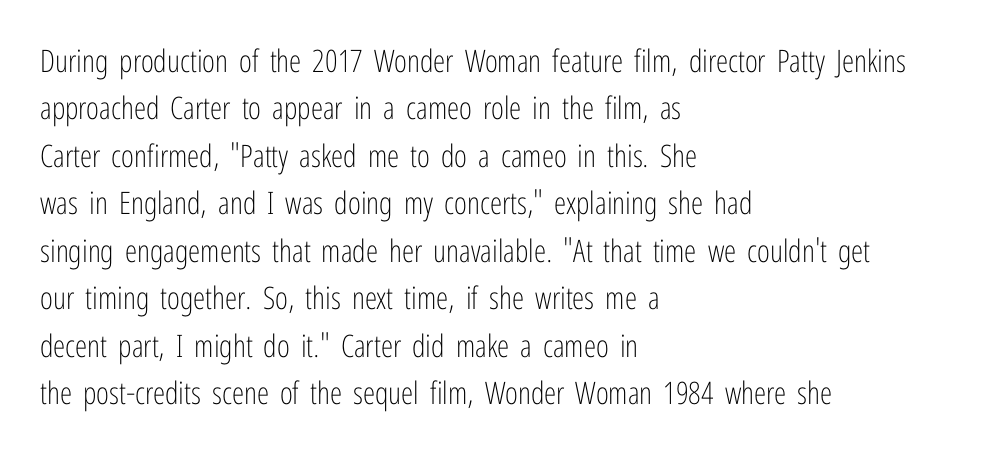
Q: Is the text bold? A: No.
Q: Is the text italic (slanted)? A: No, it is upright.
Q: Is the typeface a serif or a sans-serif typeface? A: Sans-serif.
Q: Is the text underlined? A: No.
Q: How is the paragraph aligned? A: Left-aligned.
Q: Is the spacing between letters normal or unusually wide? A: Normal.
Q: Is the spacing between lines tight, normal or loose? A: Normal.
Q: Width (condensed, normal, or wide)? A: Condensed.
Q: Stroke contrast? A: Low.
Q: x-height? A: Medium.
Q: Monospaced? A: No.
